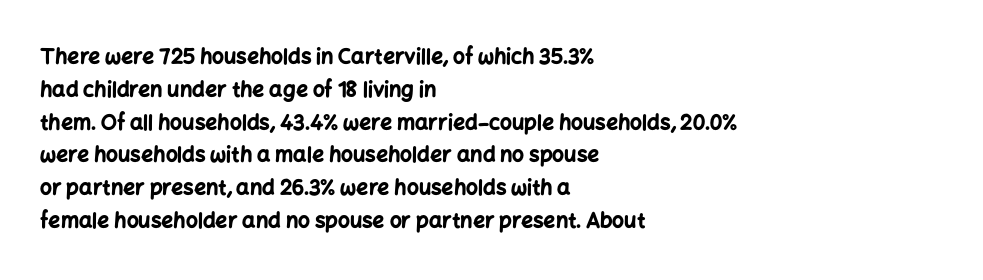
The image shows 21 px bold type, upright; set left-aligned, normal line spacing (1.56x), normal letter spacing, not underlined.
